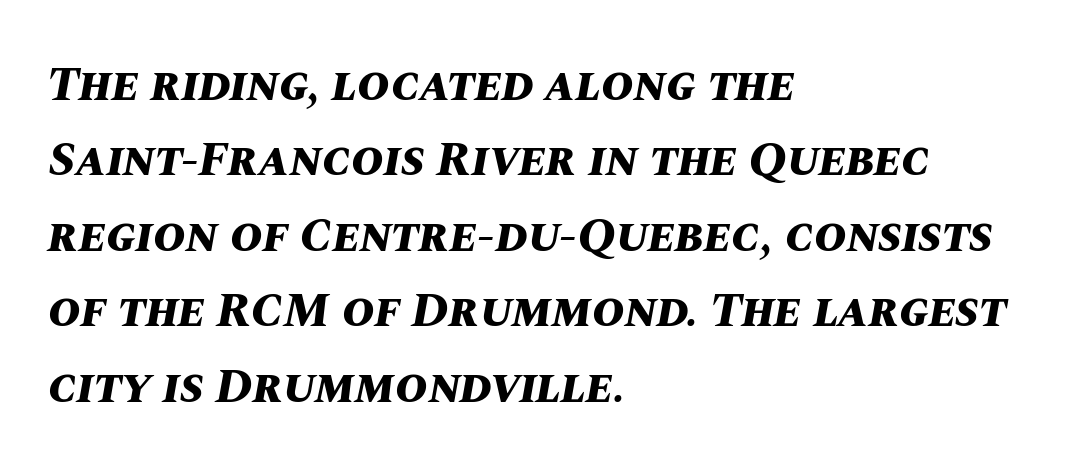
Compared with typical body copy, the letter spacing here is the same. Is there much room between lines? A standard amount, neither cramped nor airy. Quick note: underline off. Character widths vary here, with narrow letters taking less room than wide ones. The lines are quadded left.
